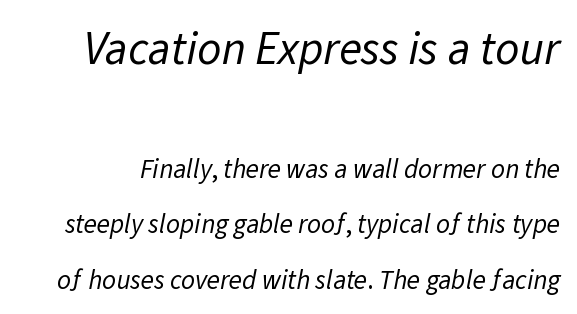
The image shows 47 px regular-weight sans-serif type; set loose line spacing (2.05x), normal letter spacing, not underlined; the first (top) block is 1.74x larger; low stroke contrast and a medium x-height.
